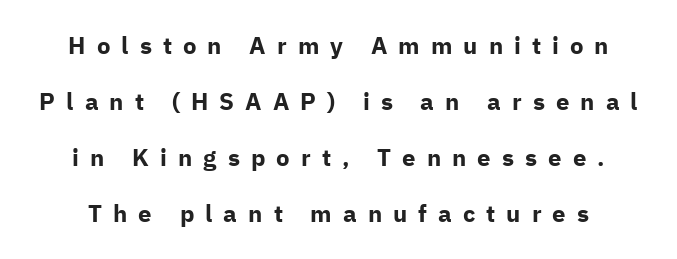
The image shows 24 px bold type, upright; set loose line spacing (2.33x), unusually wide letter spacing (+0.46 em), not underlined.
